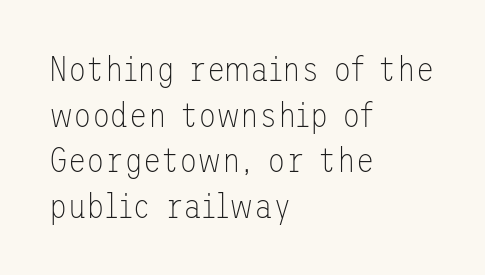
{"serif": "no", "italic": "no", "bold": "no", "weight": "thin", "width": "normal", "stroke_contrast": "low", "x_height": "medium", "underline": "no", "align": "left", "line_spacing": "normal", "line_spacing_ratio": 1.34, "letter_spacing": "normal", "letter_spacing_em": 0.0, "glyph_px": 34}
